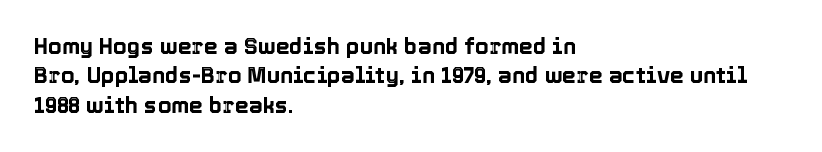
Reading down the block, your eye returns to a fixed left position each line. The type sits square on the baseline with zero lean. The space directly below the letters is spotless. Notice how descenders clear the ascenders below comfortably — that's standard leading. Each word holds together tightly as a unit, with standard inter-letter gaps.
